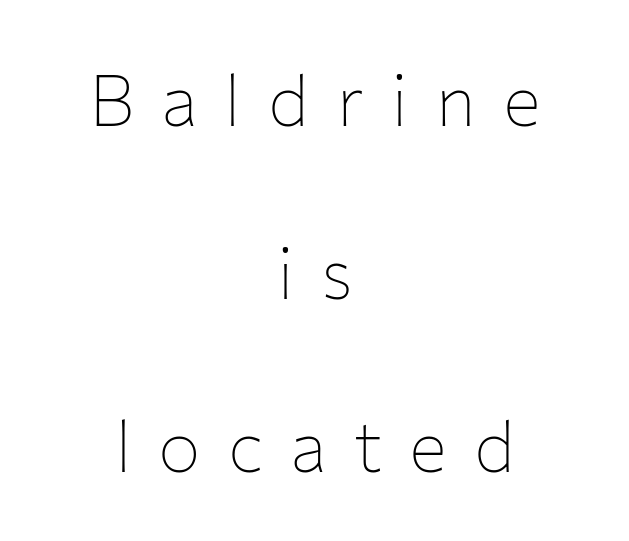
{"serif": "no", "italic": "no", "bold": "no", "weight": "thin", "width": "normal", "stroke_contrast": "low", "x_height": "medium", "monospaced": "no", "underline": "no", "align": "center", "line_spacing": "loose", "line_spacing_ratio": 2.44, "letter_spacing": "wide", "letter_spacing_em": 0.38, "glyph_px": 71}
